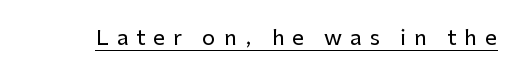
The image shows 21 px text type, upright; set unusually wide letter spacing (+0.38 em), underlined.
